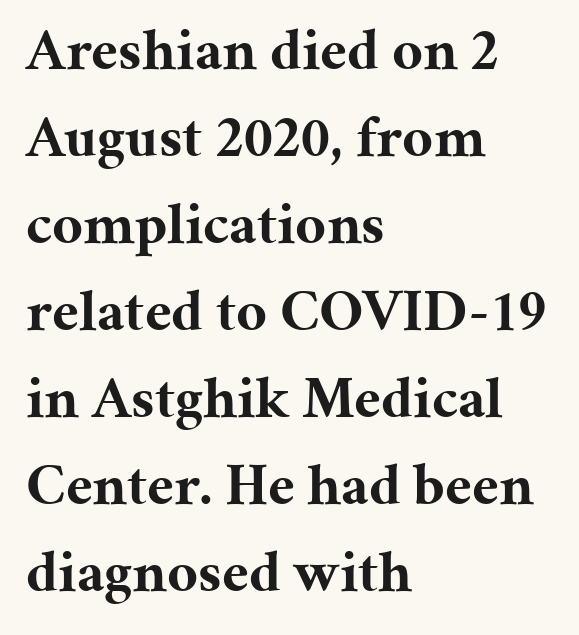
Q: Is the text bold? A: Yes.
Q: Is the text italic (slanted)? A: No, it is upright.
Q: Is the typeface a serif or a sans-serif typeface? A: Serif.
Q: Is the text underlined? A: No.
Q: How is the paragraph aligned? A: Left-aligned.
Q: Is the spacing between letters normal or unusually wide? A: Normal.
Q: Is the spacing between lines tight, normal or loose? A: Normal.
Q: Width (condensed, normal, or wide)? A: Normal.
Q: Stroke contrast? A: Medium.
Q: x-height? A: Medium.
Q: Monospaced? A: No.
